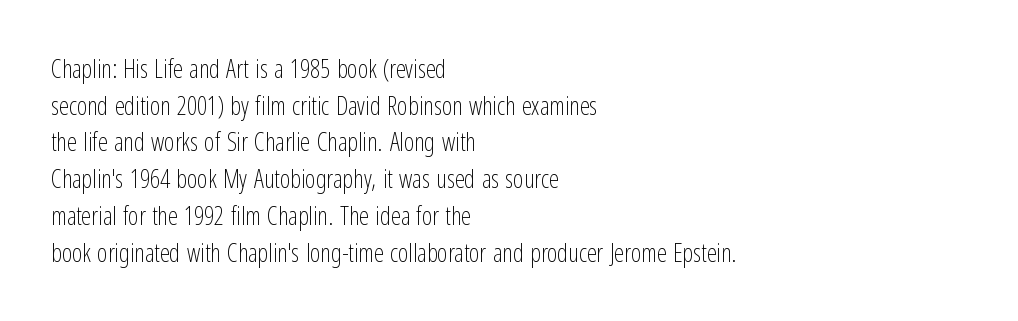
The image shows 25 px text type, upright; set left-aligned, normal line spacing (1.47x), normal letter spacing, not underlined.
